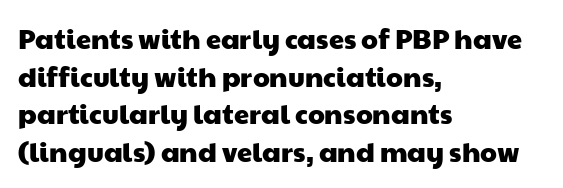
Q: Is the text underlined? A: No.
Q: How is the paragraph aligned? A: Left-aligned.
Q: Is the spacing between letters normal or unusually wide? A: Normal.
Q: Is the spacing between lines tight, normal or loose? A: Normal.
